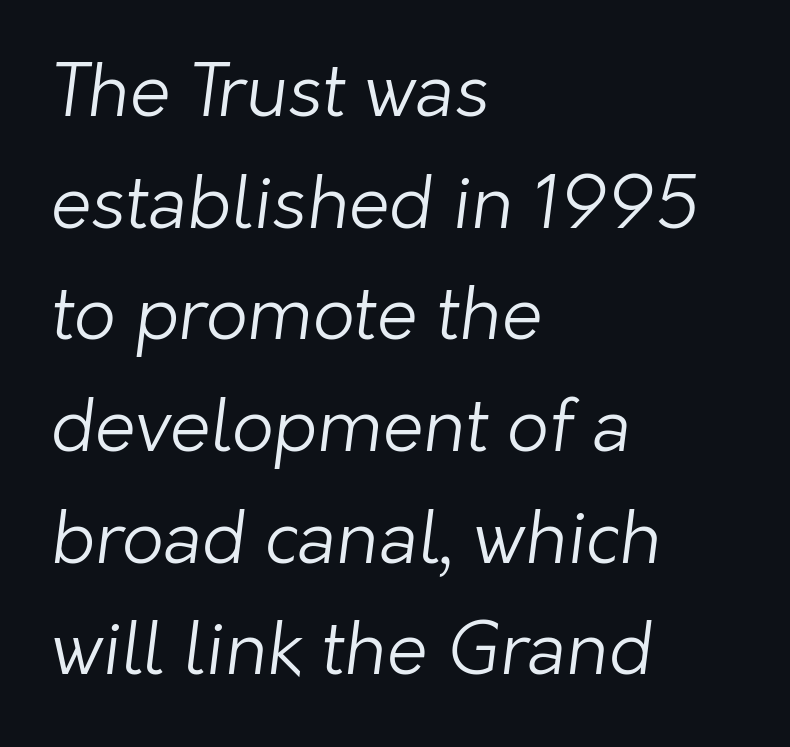
Q: Is the text bold? A: No.
Q: Is the typeface a serif or a sans-serif typeface? A: Sans-serif.
Q: Is the text underlined? A: No.
Q: How is the paragraph aligned? A: Left-aligned.
Q: Is the spacing between letters normal or unusually wide? A: Normal.
Q: Is the spacing between lines tight, normal or loose? A: Normal.
Q: Width (condensed, normal, or wide)? A: Normal.
Q: Stroke contrast? A: Low.
Q: x-height? A: Medium.
Q: Monospaced? A: No.
